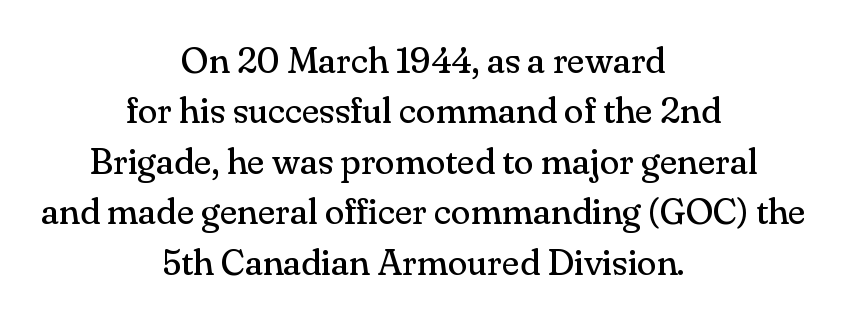
The image shows 36 px regular-weight serif type, upright; set centered, normal line spacing (1.4x), normal letter spacing, not underlined; medium stroke contrast and a small x-height.
